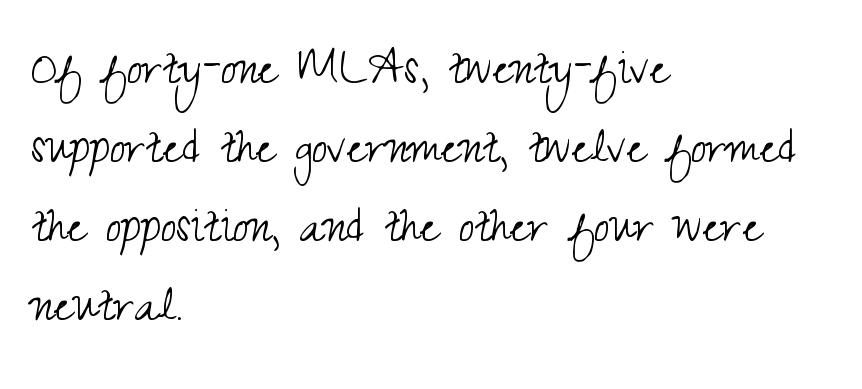
Q: Is the text bold? A: No.
Q: Is the text italic (slanted)? A: No, it is upright.
Q: Is the typeface a serif or a sans-serif typeface? A: Sans-serif.
Q: Is the text underlined? A: No.
Q: How is the paragraph aligned? A: Left-aligned.
Q: Is the spacing between letters normal or unusually wide? A: Normal.
Q: Is the spacing between lines tight, normal or loose? A: Normal.
Q: Width (condensed, normal, or wide)? A: Condensed.
Q: Stroke contrast? A: Medium.
Q: x-height? A: Small.
Q: Monospaced? A: No.
